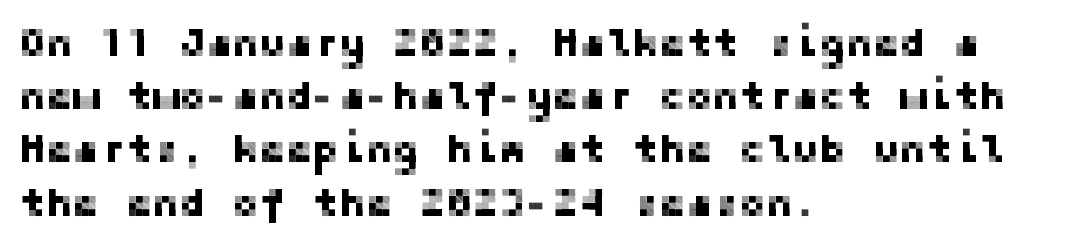
The image shows 40 px sans-serif type, upright; set left-aligned, normal line spacing (1.33x), normal letter spacing, not underlined; low stroke contrast and a medium x-height.
